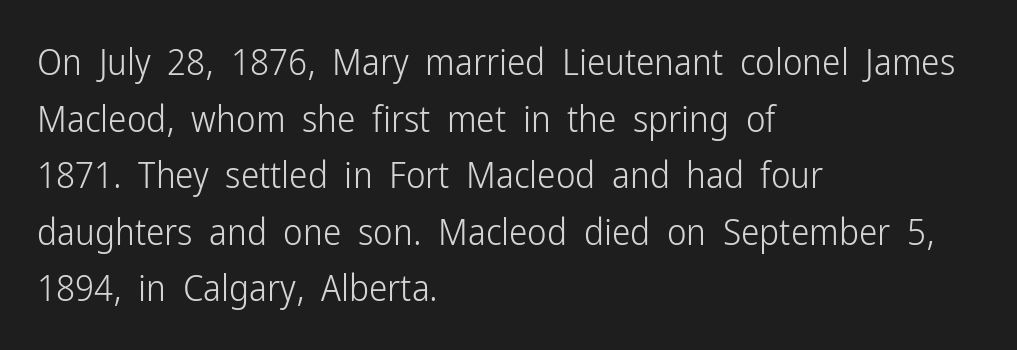
The letters advance in unequal steps, a hallmark of proportional type. Nothing unusual about the tracking: characters are spaced as the font intends. Nobody drew a line under any word here. A normal amount of white space separates one row of letters from the next. Tall strokes in this sample are plumb rather than angled. The face used here is a sans, in the tradition of grotesques and geometrics.
